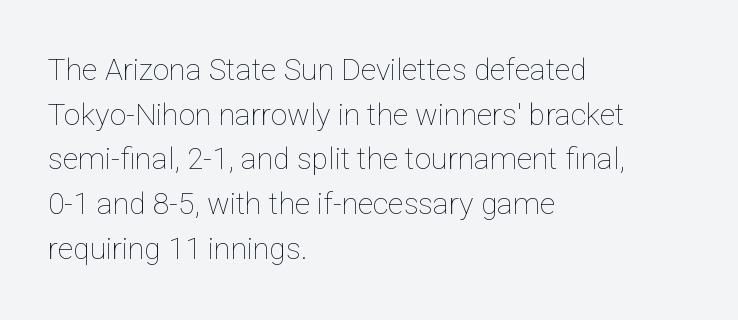
{"italic": "no", "bold": "no", "weight": "thin", "width": "normal", "stroke_contrast": "low", "x_height": "medium", "monospaced": "no", "underline": "no", "align": "left", "line_spacing": "normal", "line_spacing_ratio": 1.49, "letter_spacing": "normal", "letter_spacing_em": 0.0, "glyph_px": 30}
